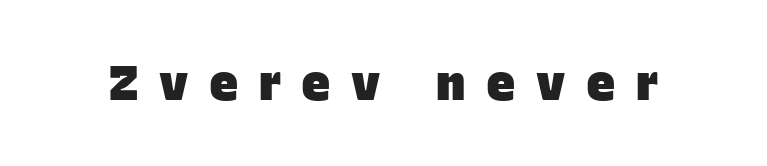
{"serif": "no", "bold": "yes", "weight": "heavy", "width": "normal", "stroke_contrast": "low", "x_height": "large", "monospaced": "no", "underline": "no", "letter_spacing": "wide", "letter_spacing_em": 0.42, "glyph_px": 49}
